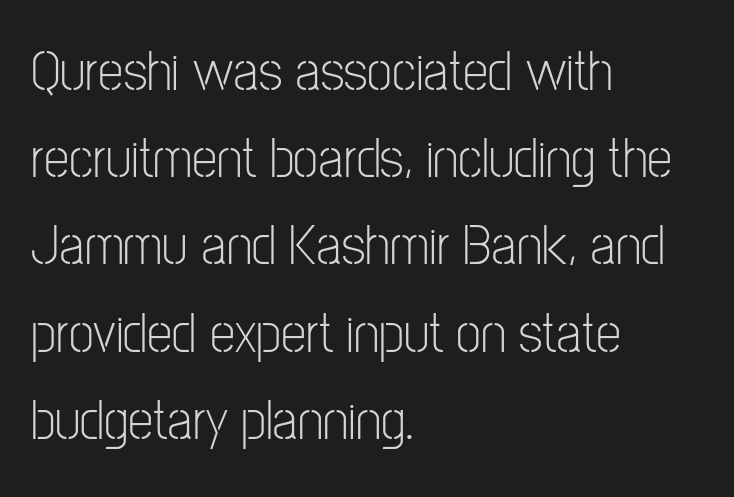
Q: Is the text bold? A: No.
Q: Is the text italic (slanted)? A: No, it is upright.
Q: Is the typeface a serif or a sans-serif typeface? A: Sans-serif.
Q: Is the text underlined? A: No.
Q: How is the paragraph aligned? A: Left-aligned.
Q: Is the spacing between letters normal or unusually wide? A: Normal.
Q: Is the spacing between lines tight, normal or loose? A: Normal.
Q: Width (condensed, normal, or wide)? A: Condensed.
Q: Stroke contrast? A: Low.
Q: x-height? A: Medium.
Q: Monospaced? A: No.
